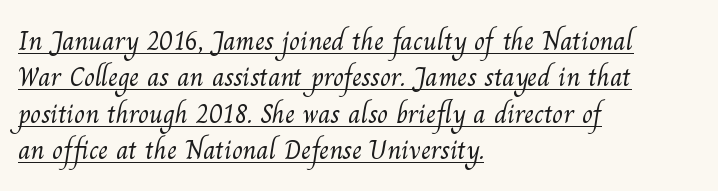
Looks like regular typesetting: each glyph gets only the width it needs. Horizontal bands of white between lines are of average thickness. The font sits on the lighter half of the weight spectrum, regular included. This sample is left-justified, so line endings fall wherever the words run out. This is serif lettering, the kind often seen in printed books.
